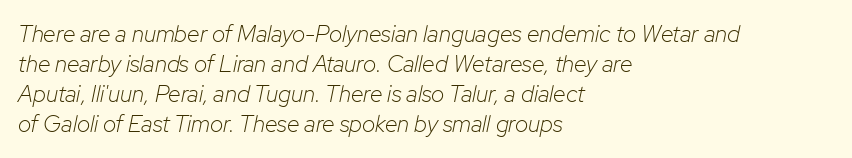
The typesetting does not lean heavy: it is not bold. The string is rendered with underlining switched off. Leading matches the norm, producing a regular column. One-word summary of the alignment: left. Tracking here is standard; glyphs follow each other at the usual distance.
